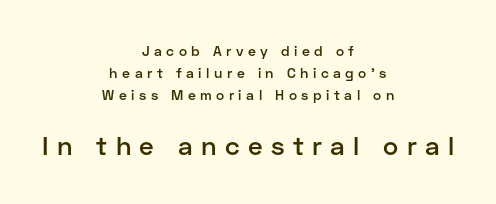
{"italic": "no", "bold": "semi", "underline": "no", "align": "center", "line_spacing": "normal", "line_spacing_ratio": 1.58, "letter_spacing": "wide", "letter_spacing_em": 0.32, "larger_block": "second", "size_ratio": 1.86, "glyph_px": 26}
